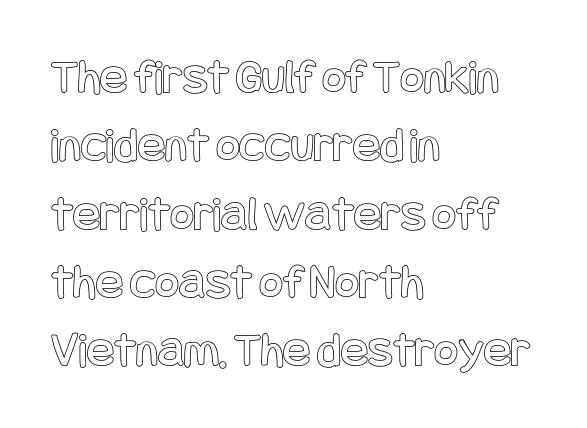
{"italic": "no", "width": "condensed", "x_height": "large", "underline": "no", "align": "left", "line_spacing": "normal", "line_spacing_ratio": 1.34, "letter_spacing": "normal", "letter_spacing_em": 0.0, "glyph_px": 51}
